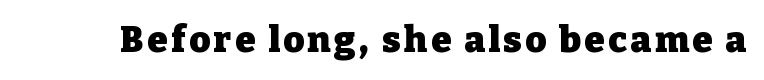
Q: Is the text bold? A: Yes.
Q: Is the text italic (slanted)? A: No, it is upright.
Q: Is the typeface a serif or a sans-serif typeface? A: Serif.
Q: Is the text underlined? A: No.
Q: Width (condensed, normal, or wide)? A: Normal.
Q: Stroke contrast? A: Low.
Q: x-height? A: Medium.
Q: Monospaced? A: No.
